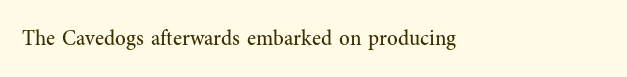
Q: Is the text bold? A: No.
Q: Is the text italic (slanted)? A: No, it is upright.
Q: Is the text underlined? A: No.
Q: How is the paragraph aligned? A: Left-aligned.
Q: Is the spacing between letters normal or unusually wide? A: Normal.
